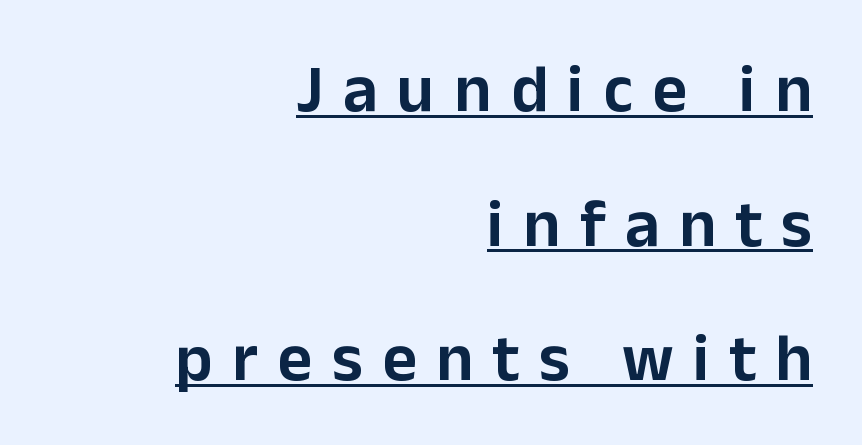
{"serif": "no", "italic": "no", "width": "normal", "stroke_contrast": "low", "x_height": "medium", "monospaced": "no", "underline": "yes", "align": "right", "line_spacing": "loose", "line_spacing_ratio": 2.01, "letter_spacing": "wide", "letter_spacing_em": 0.29, "glyph_px": 67}
